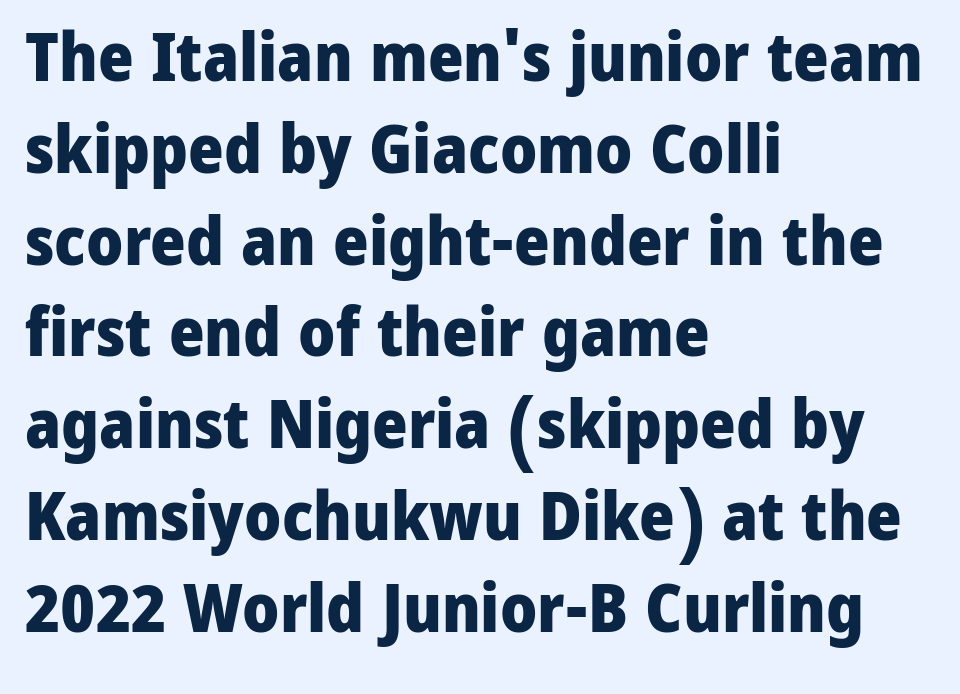
The image shows 68 px heavy sans-serif type, upright; set left-aligned, normal line spacing (1.35x), normal letter spacing, not underlined; low stroke contrast and a medium x-height.
